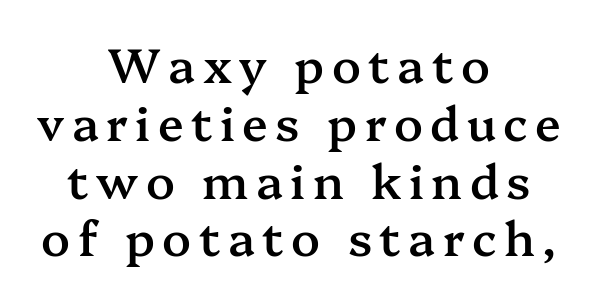
Check under the words: just untouched page. Characters remain perfectly vertical along every line. The rendering positions every line midway between the sides. Do the characters align in a grid? No, the font is proportional. This sample uses a serif face. Weight check: semibold — heavier than regular, not quite bold.
